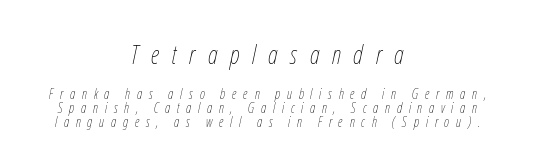
{"italic": "yes", "lean": "right", "slant_degrees": 12, "bold": "no", "underline": "no", "align": "center", "line_spacing": "tight", "line_spacing_ratio": 1.03, "letter_spacing": "wide", "letter_spacing_em": 0.48, "larger_block": "first", "size_ratio": 1.86, "glyph_px": 26}
